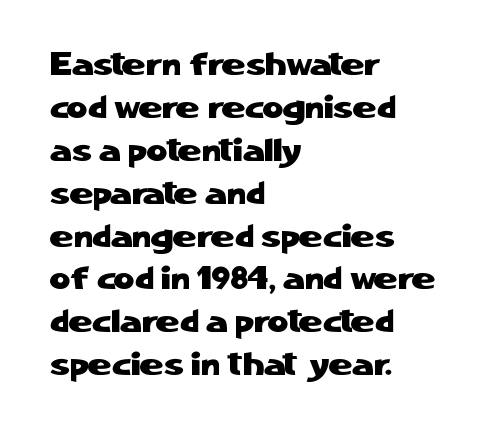
Q: Is the text italic (slanted)? A: No, it is upright.
Q: Is the typeface a serif or a sans-serif typeface? A: Sans-serif.
Q: Is the text underlined? A: No.
Q: How is the paragraph aligned? A: Left-aligned.
Q: Is the spacing between letters normal or unusually wide? A: Normal.
Q: Is the spacing between lines tight, normal or loose? A: Normal.
Q: Width (condensed, normal, or wide)? A: Normal.
Q: Stroke contrast? A: Low.
Q: x-height? A: Medium.
Q: Monospaced? A: No.
